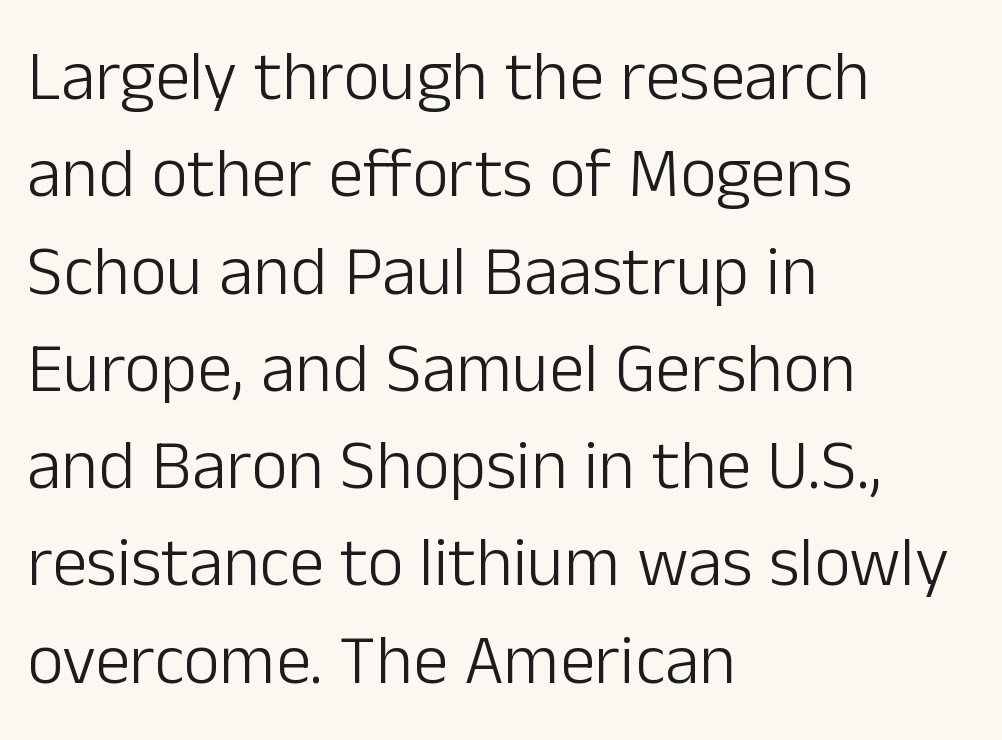
The tracking reads as untouched default to a designer's eye. Letters rest on an invisible, unmarked baseline. A typesetter would call this proportional, since set widths differ per character. The passage shown is typeset with a sans-serif family.
